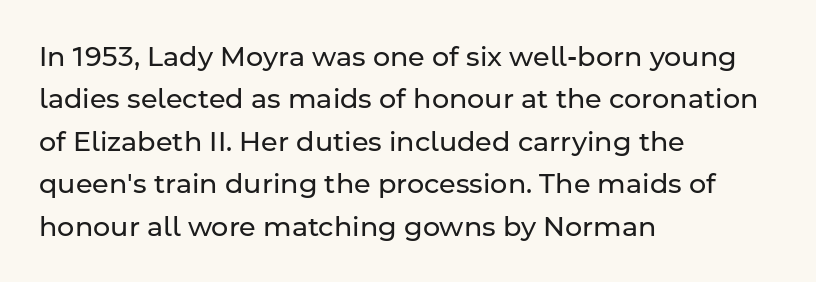
{"italic": "no", "bold": "no", "underline": "no", "align": "left", "line_spacing": "normal", "line_spacing_ratio": 1.57, "letter_spacing": "normal", "letter_spacing_em": 0.0, "glyph_px": 27}
